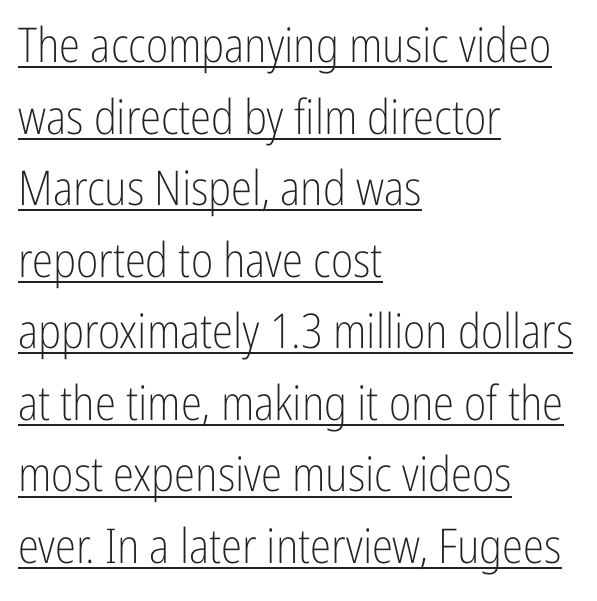
Q: Is the text bold? A: No.
Q: Is the text italic (slanted)? A: No, it is upright.
Q: Is the typeface a serif or a sans-serif typeface? A: Sans-serif.
Q: Is the text underlined? A: Yes.
Q: How is the paragraph aligned? A: Left-aligned.
Q: Is the spacing between letters normal or unusually wide? A: Normal.
Q: Is the spacing between lines tight, normal or loose? A: Normal.
Q: Width (condensed, normal, or wide)? A: Condensed.
Q: Stroke contrast? A: Low.
Q: x-height? A: Medium.
Q: Monospaced? A: No.
